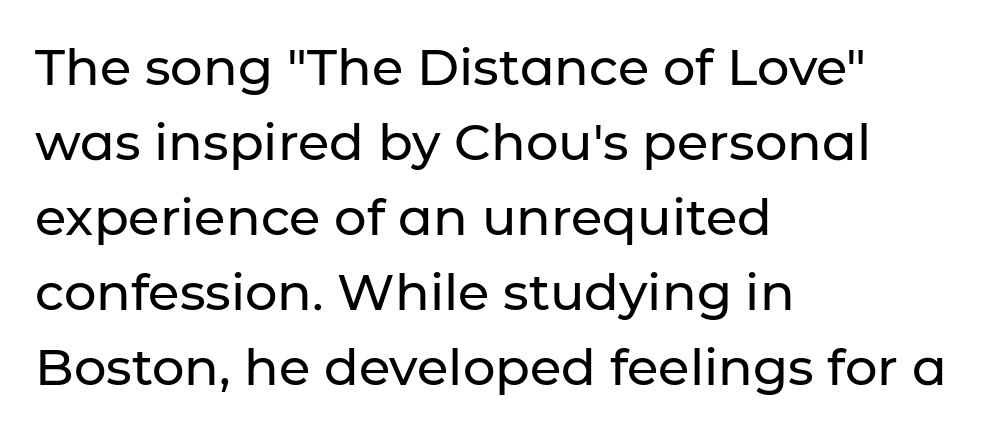
Q: Is the text italic (slanted)? A: No, it is upright.
Q: Is the typeface a serif or a sans-serif typeface? A: Sans-serif.
Q: Is the text underlined? A: No.
Q: How is the paragraph aligned? A: Left-aligned.
Q: Is the spacing between letters normal or unusually wide? A: Normal.
Q: Is the spacing between lines tight, normal or loose? A: Normal.
Q: Width (condensed, normal, or wide)? A: Normal.
Q: Stroke contrast? A: Low.
Q: x-height? A: Medium.
Q: Monospaced? A: No.
